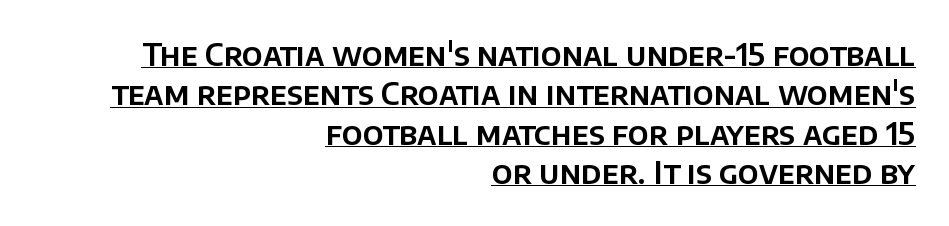
Q: Is the text italic (slanted)? A: No, it is upright.
Q: Is the typeface a serif or a sans-serif typeface? A: Sans-serif.
Q: Is the text underlined? A: Yes.
Q: How is the paragraph aligned? A: Right-aligned.
Q: Is the spacing between letters normal or unusually wide? A: Normal.
Q: Is the spacing between lines tight, normal or loose? A: Normal.
Q: Width (condensed, normal, or wide)? A: Normal.
Q: Stroke contrast? A: Low.
Q: x-height? A: Large.
Q: Monospaced? A: No.
